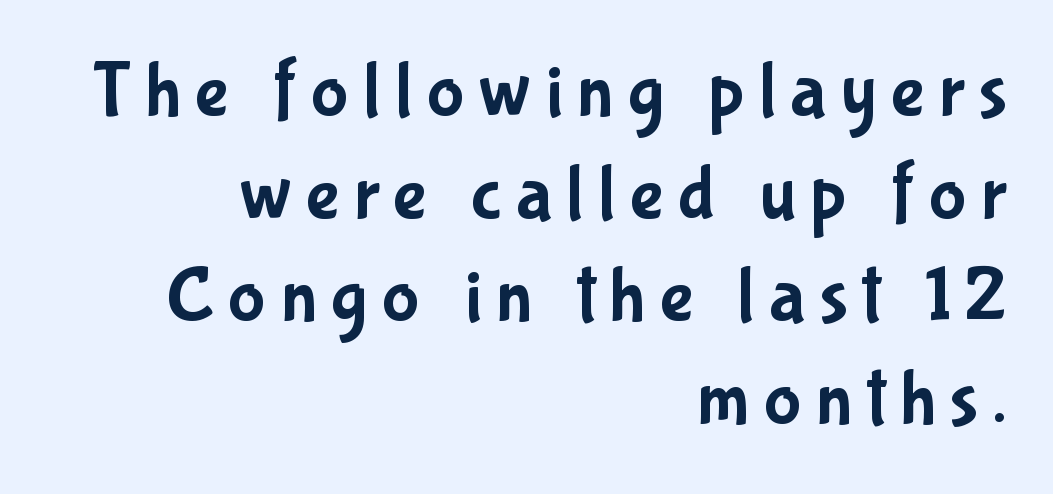
The image shows 79 px condensed sans-serif type, upright; set right-aligned, normal line spacing (1.3x), not underlined; low stroke contrast and a medium x-height.
